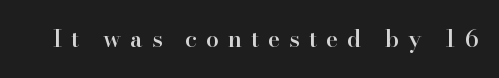
Q: Is the text bold? A: Semi-bold.
Q: Is the text italic (slanted)? A: No, it is upright.
Q: Is the text underlined? A: No.
Q: Is the spacing between letters normal or unusually wide? A: Unusually wide.
